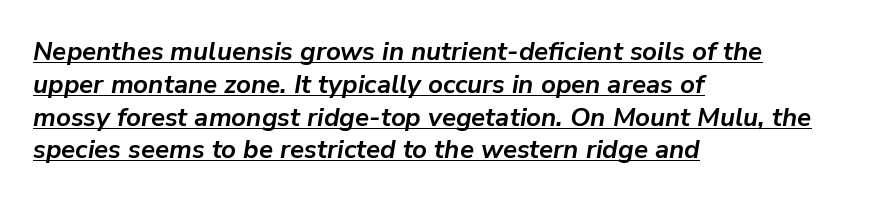
Q: Is the text bold? A: Yes.
Q: Is the text italic (slanted)? A: Yes, it leans right by about 9 degrees.
Q: Is the text underlined? A: Yes.
Q: How is the paragraph aligned? A: Left-aligned.
Q: Is the spacing between letters normal or unusually wide? A: Normal.
Q: Is the spacing between lines tight, normal or loose? A: Normal.
